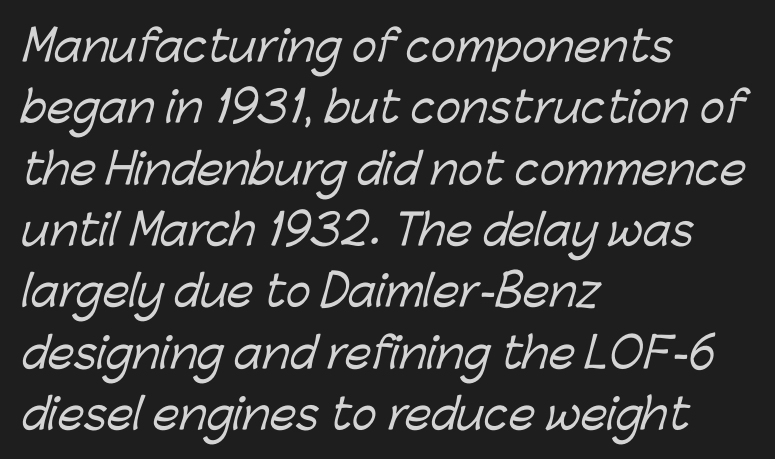
To sum up the face: it is a sans, with no serifs. The compositor pushed each line to the left boundary. The rendering uses a moderate line-height, typical for paragraphs. Just letters on the line, the space beneath them empty. What stands out about the letter spacing? Nothing — it is the standard amount.
